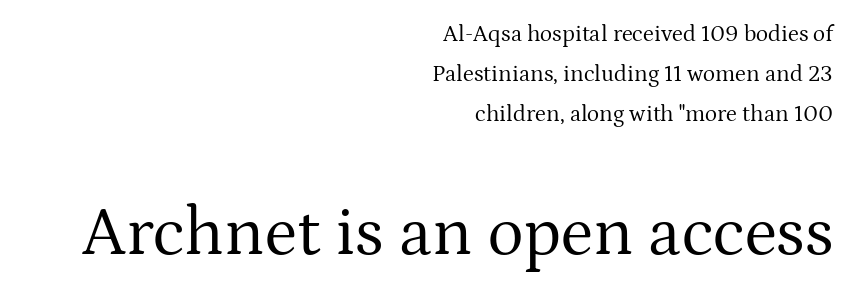
{"serif": "yes", "italic": "no", "bold": "no", "weight": "regular", "width": "normal", "stroke_contrast": "medium", "x_height": "medium", "monospaced": "no", "underline": "no", "align": "right", "line_spacing_ratio": 1.74, "letter_spacing": "normal", "letter_spacing_em": 0.0, "larger_block": "second", "size_ratio": 2.96, "glyph_px": 68}
